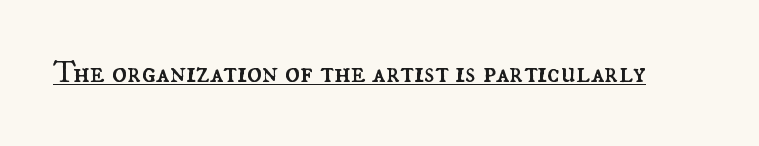
A continuous stroke trails under the words, as in a hyperlink. The line texture is even and compact thanks to regular tracking. You could not count columns in this text — the font is proportionally spaced. Upright lettering throughout. Each stroke keeps to a modest, everyday thickness or less.
